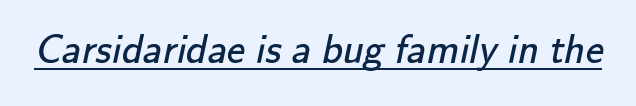
Q: Is the text bold? A: No.
Q: Is the typeface a serif or a sans-serif typeface? A: Sans-serif.
Q: Is the text underlined? A: Yes.
Q: Is the spacing between letters normal or unusually wide? A: Normal.
Q: Width (condensed, normal, or wide)? A: Normal.
Q: Stroke contrast? A: Low.
Q: x-height? A: Small.
Q: Monospaced? A: No.
